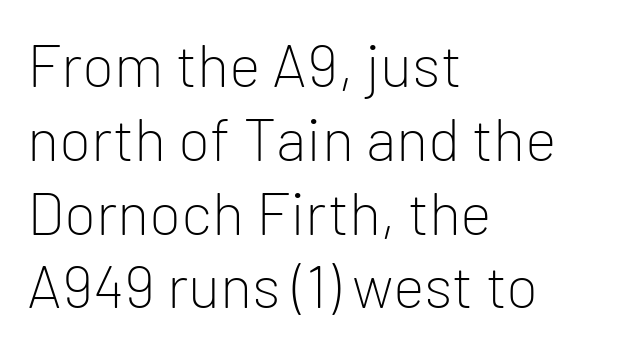
{"serif": "no", "italic": "no", "bold": "no", "weight": "light", "width": "normal", "stroke_contrast": "low", "x_height": "medium", "monospaced": "no", "underline": "no", "align": "left", "line_spacing_ratio": 1.23, "letter_spacing": "normal", "letter_spacing_em": 0.0, "glyph_px": 60}
